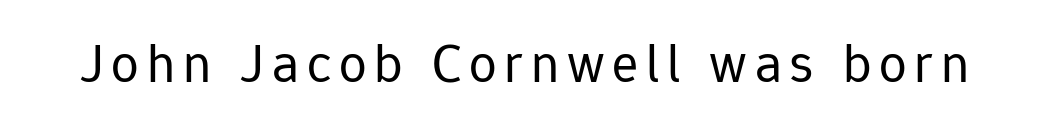
The image shows 55 px regular-weight sans-serif type, upright; set not underlined; low stroke contrast and a medium x-height.
